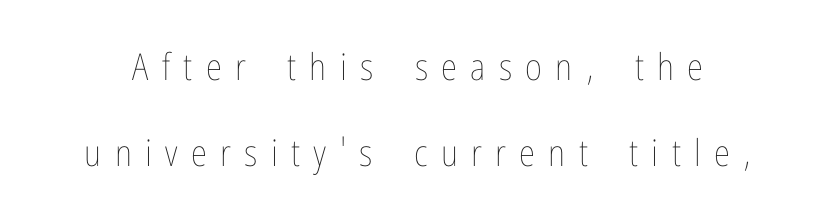
{"italic": "no", "bold": "no", "weight": "thin", "width": "condensed", "stroke_contrast": "low", "x_height": "medium", "monospaced": "no", "underline": "no", "line_spacing": "loose", "line_spacing_ratio": 2.33, "letter_spacing": "wide", "letter_spacing_em": 0.36, "glyph_px": 37}
